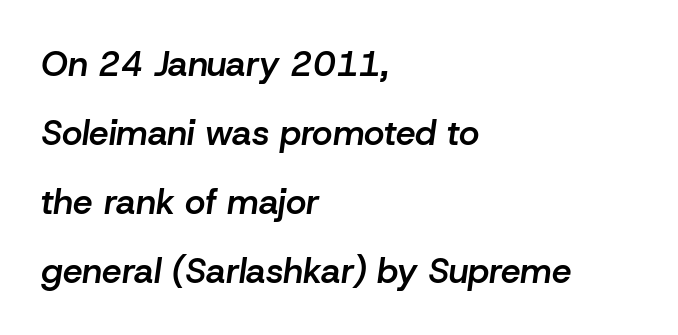
{"italic": "yes", "lean": "right", "slant_degrees": 8, "bold": "semi", "weight": "semibold", "width": "normal", "stroke_contrast": "low", "x_height": "medium", "monospaced": "no", "underline": "no", "align": "left", "line_spacing": "loose", "line_spacing_ratio": 1.97, "letter_spacing": "normal", "letter_spacing_em": 0.0, "glyph_px": 35}
